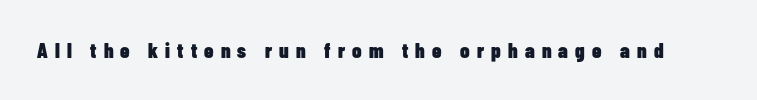
Plain, unruled lines of type. The face used here is rendered with a markedly widened letterfit. You can tell it's not italic because the verticals are truly vertical. Stroke thickness is high; the sample reads as a true bold.
